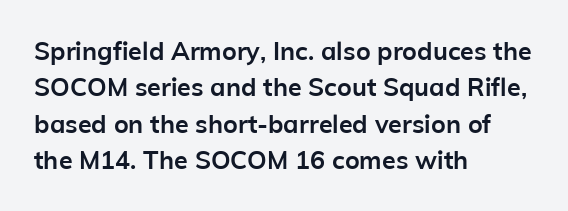
The letters are bold, with thick, heavy strokes. If you measured baseline to baseline, you'd find a middling distance. Posture: straight, roman, zero tilt. No word sits above an underline.
